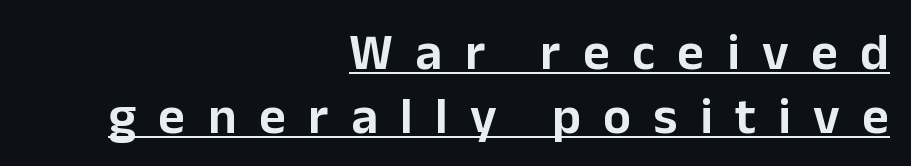
The designer went with a sans here, leaving each stem footless. Character widths vary here, with narrow letters taking less room than wide ones. The text block is weighted toward the right margin, trailing off unevenly leftward. How are the letters spaced? Widely, with obvious added tracking. Unlike italic type, these characters show no tilt at all.
